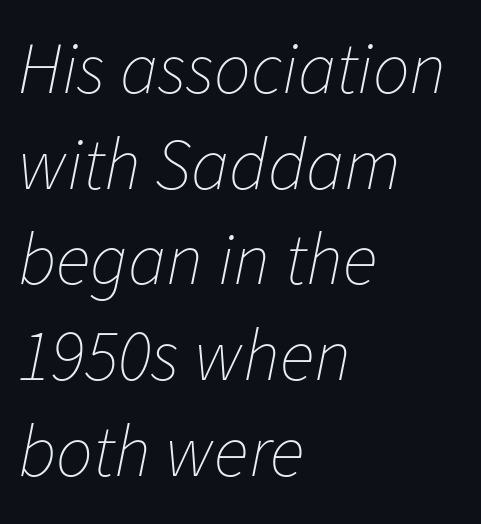
Quick note: interline space is typical. Is this a fixed-width face? No — the glyphs have proportional, varying widths. Nothing unusual about the tracking: characters are spaced as the font intends. This is not heavy type; no bold has been used. A classic flush-left, rag-right setting is used for this passage. Bare-footed words on every line.
